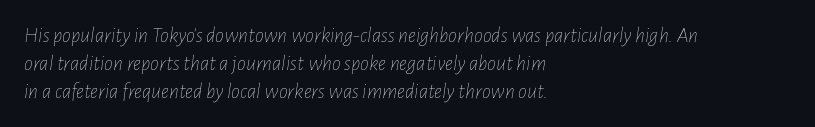
The image shows 22 px text type, italic (leaning right); set left-aligned, normal line spacing (1.27x), normal letter spacing, not underlined.
